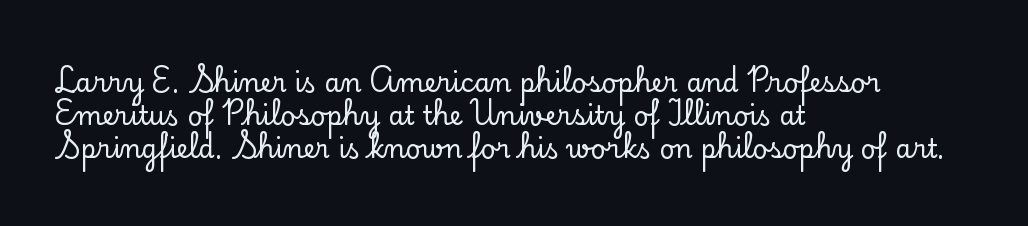
Each new line begins a customary step beneath the previous one. The passage shown is not underscored anywhere. Unlike italic type, these characters show no tilt at all. Casual observation: everything's shoved over to the left.
